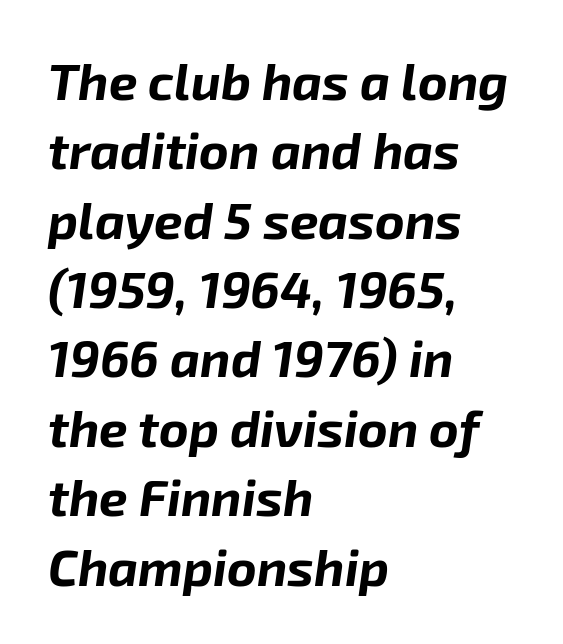
The image shows 51 px bold type, italic (leaning right); set left-aligned, normal line spacing (1.36x), normal letter spacing, not underlined; low stroke contrast and a medium x-height.
